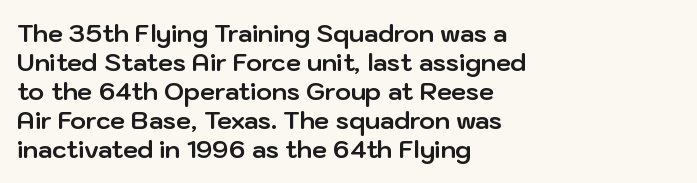
The image shows 24 px bold type, upright; set left-aligned, line spacing 1.21x, normal letter spacing, not underlined.
